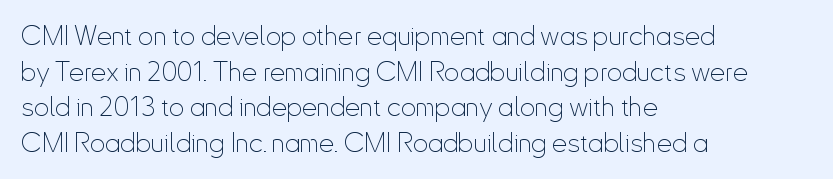
{"italic": "no", "bold": "no", "underline": "no", "align": "left", "line_spacing": "normal", "line_spacing_ratio": 1.32, "letter_spacing": "normal", "letter_spacing_em": 0.0, "glyph_px": 27}
